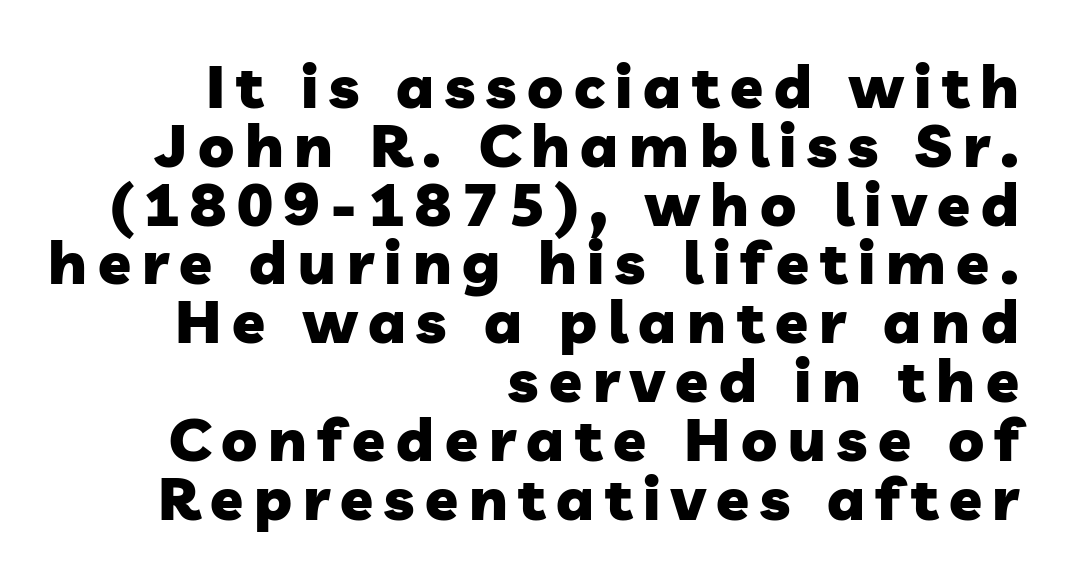
The image shows 60 px heavy sans-serif type; set right-aligned, tight line spacing (0.98x), not underlined; low stroke contrast and a medium x-height.
